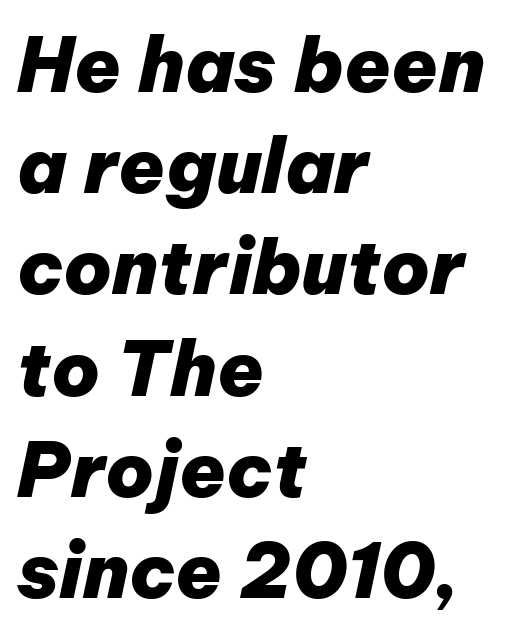
Short note: letters normally spaced. The passage shown is typed in a proportional face where columns would drift. The rendering uses a bold face; every stroke is thick and dark. The compositor pushed each line to the left boundary. Rows of type keep a routine distance in the vertical direction.
